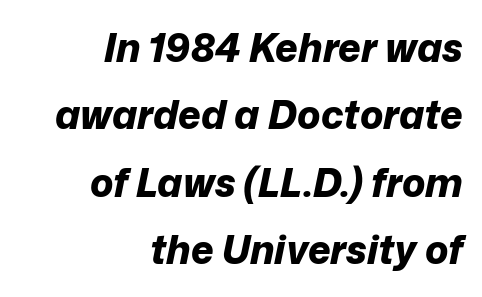
Q: Is the text bold? A: Yes.
Q: Is the text italic (slanted)? A: Yes, it leans right by about 12 degrees.
Q: Is the text underlined? A: No.
Q: How is the paragraph aligned? A: Right-aligned.
Q: Is the spacing between letters normal or unusually wide? A: Normal.
Q: Width (condensed, normal, or wide)? A: Normal.
Q: Stroke contrast? A: Low.
Q: x-height? A: Medium.
Q: Monospaced? A: No.
